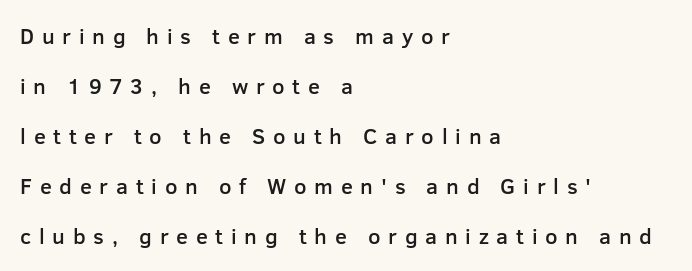
Q: Is the text bold? A: Semi-bold.
Q: Is the text italic (slanted)? A: No, it is upright.
Q: Is the text underlined? A: No.
Q: How is the paragraph aligned? A: Left-aligned.
Q: Is the spacing between letters normal or unusually wide? A: Unusually wide.
Q: Is the spacing between lines tight, normal or loose? A: Loose.
